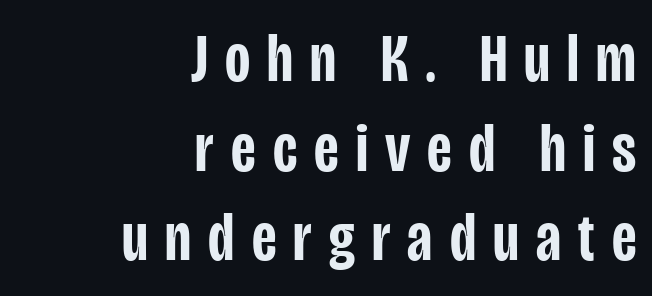
This is roman type, the default non-slanted kind. Firm but not heavy-handed strokes: this text is semibold. Note the varied advance widths — an 'i' is clearly narrower than an 'm'. The face used here is a sans, in the tradition of grotesques and geometrics. The rows are spaced the way most documents space them.
